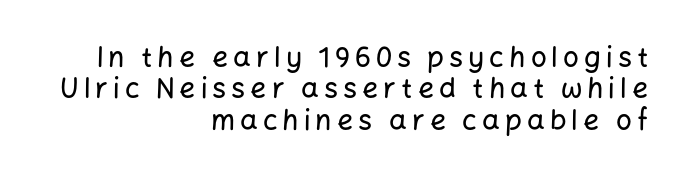
Every stem runs plumb, perpendicular to the baseline. You could barely slide anything between these rows. Varying glyph widths throughout — classic text-font behaviour. A student would call this right alignment; a typographer would say flush right, rag left. You can tell from the bare stems that sans-serif type was used. Glance below the letters and you will spot only blank space.
